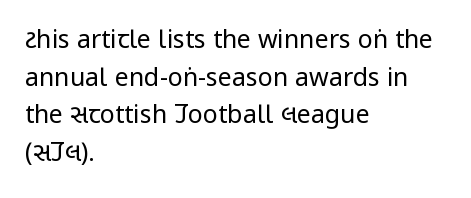
Q: Is the text bold? A: No.
Q: Is the text italic (slanted)? A: No, it is upright.
Q: Is the text underlined? A: No.
Q: How is the paragraph aligned? A: Left-aligned.
Q: Is the spacing between letters normal or unusually wide? A: Normal.
Q: Is the spacing between lines tight, normal or loose? A: Normal.
